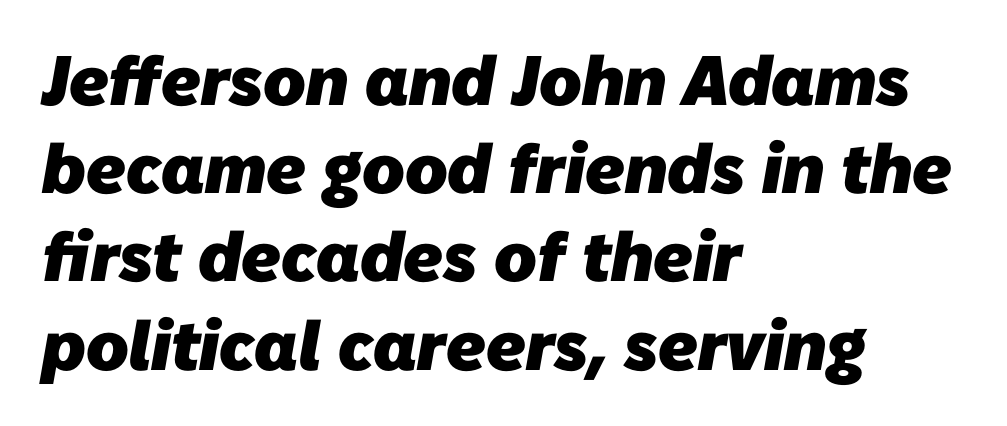
Type style note: lacks serifs. Underline: absent. Layout note: lines flush left. The passage shown is typed in a proportional face where columns would drift.
